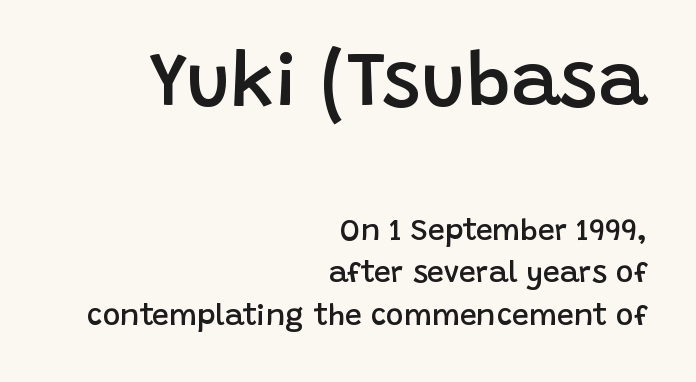
{"serif": "no", "italic": "no", "bold": "semi", "weight": "semibold", "width": "normal", "stroke_contrast": "low", "x_height": "large", "monospaced": "no", "underline": "no", "align": "right", "line_spacing": "normal", "line_spacing_ratio": 1.42, "letter_spacing": "normal", "letter_spacing_em": 0.0, "larger_block": "first", "size_ratio": 2.53, "glyph_px": 76}
